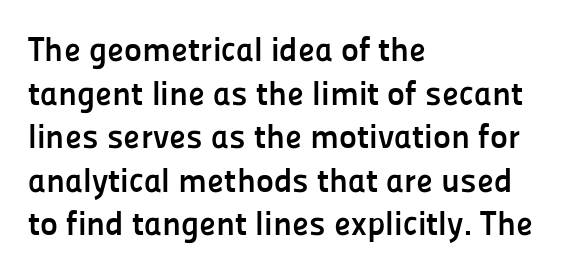
Clear beneath every line of the passage. Here the glyphs are tracked normally, forming tight word shapes. If you measured baseline to baseline, you'd find a middling distance. Is this a fixed-width face? No — the glyphs have proportional, varying widths.
